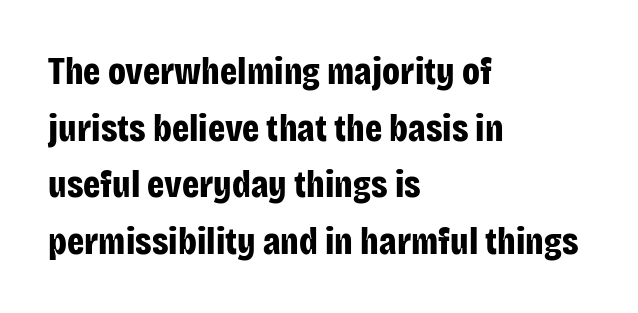
{"serif": "no", "italic": "no", "bold": "yes", "weight": "bold", "width": "condensed", "stroke_contrast": "low", "x_height": "large", "monospaced": "no", "underline": "no", "align": "left", "line_spacing": "normal", "line_spacing_ratio": 1.49, "letter_spacing": "normal", "letter_spacing_em": 0.0, "glyph_px": 38}
